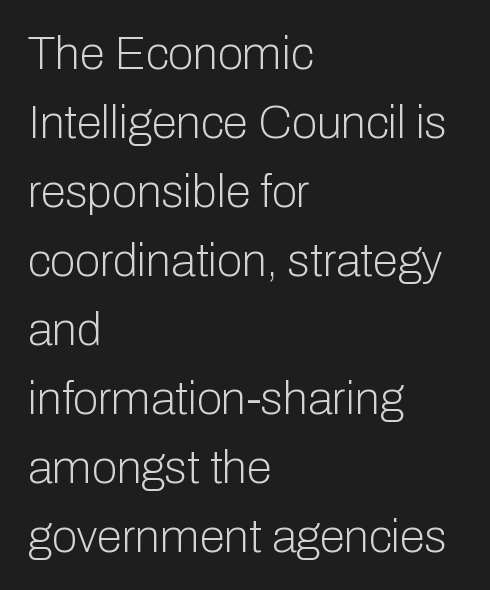
{"serif": "no", "italic": "no", "bold": "no", "weight": "light", "width": "normal", "stroke_contrast": "low", "x_height": "medium", "monospaced": "no", "underline": "no", "align": "left", "line_spacing": "normal", "line_spacing_ratio": 1.5, "letter_spacing": "normal", "letter_spacing_em": 0.0, "glyph_px": 46}
